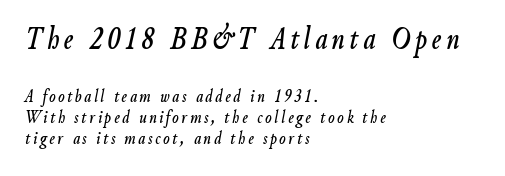
{"italic": "yes", "lean": "right", "slant_degrees": 9, "width": "condensed", "stroke_contrast": "low", "x_height": "small", "monospaced": "no", "underline": "no", "align": "left", "line_spacing": "tight", "line_spacing_ratio": 1.11, "larger_block": "first", "size_ratio": 1.74, "glyph_px": 33}
